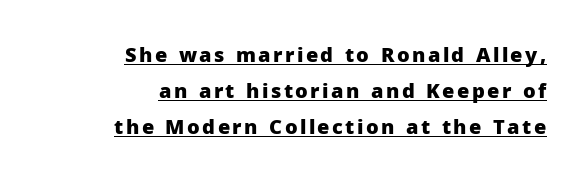
The ragged edge is on the left, which tells us the setting is flush right. In designer terms, the underline attribute is active on this setting. Weight check: bold — yes, fully. Ascenders rise straight up at ninety degrees.
